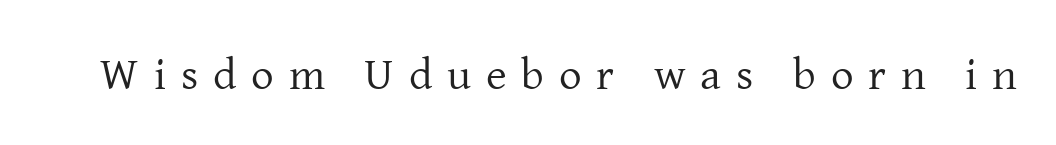
In terms of letterspacing, this is a distinctly airy, spread setting. This is roman type, the default non-slanted kind. Letters have the restrained weight of plain body copy at most. Think of a printed novel: that variable character pitch is what you see here. These lines are composed in type with serifs.
